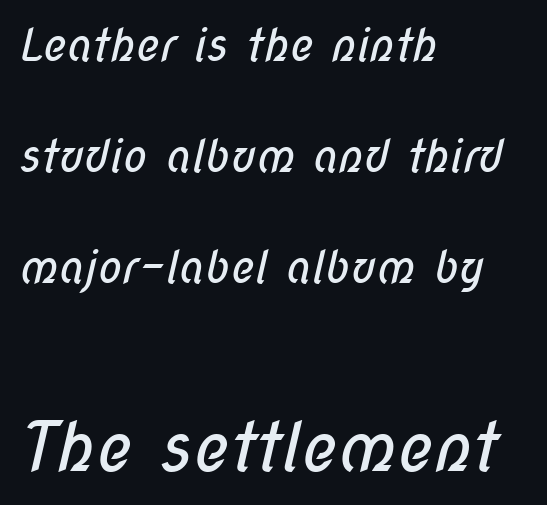
{"serif": "no", "bold": "no", "weight": "regular", "width": "condensed", "stroke_contrast": "low", "x_height": "medium", "monospaced": "no", "underline": "no", "align": "left", "line_spacing": "loose", "line_spacing_ratio": 2.47, "letter_spacing": "normal", "letter_spacing_em": 0.0, "larger_block": "second", "size_ratio": 1.51, "glyph_px": 68}
